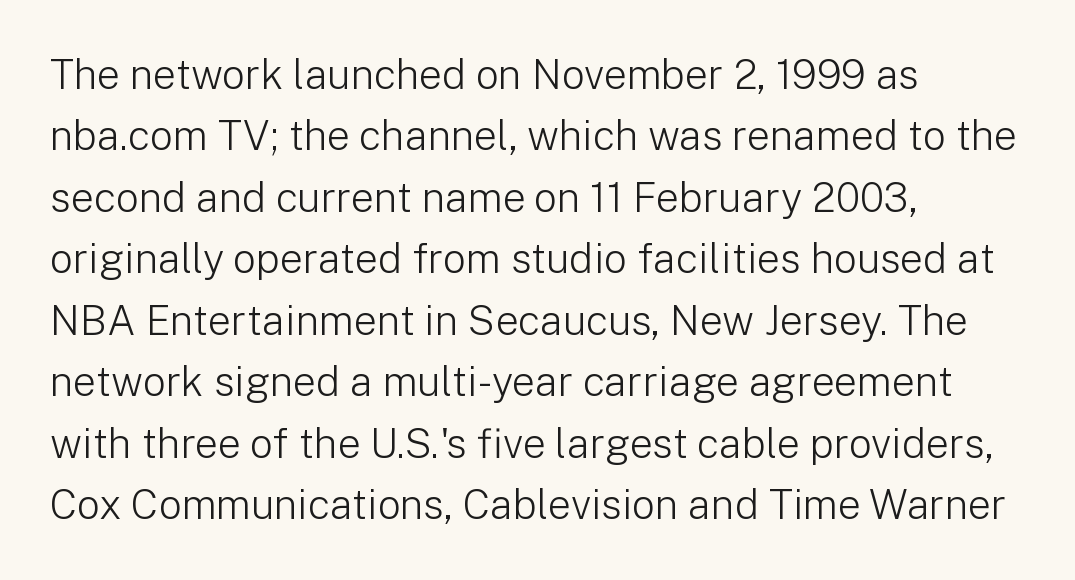
These lines are set flush left with a ragged right edge. Think of a printed novel: that variable character pitch is what you see here. Type without underlining. Interline gaps are of average width in this sample.
